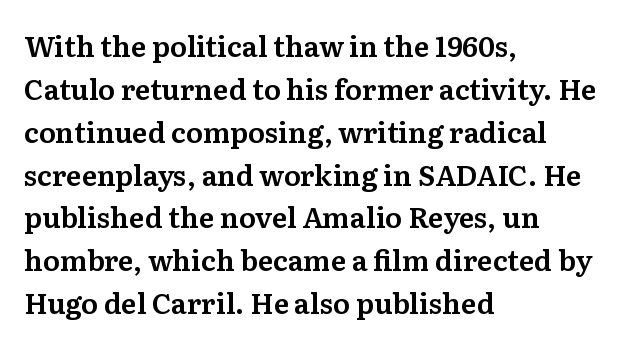
The image shows 28 px serif type, upright; set left-aligned, normal line spacing (1.53x), normal letter spacing, not underlined; medium stroke contrast and a medium x-height.
